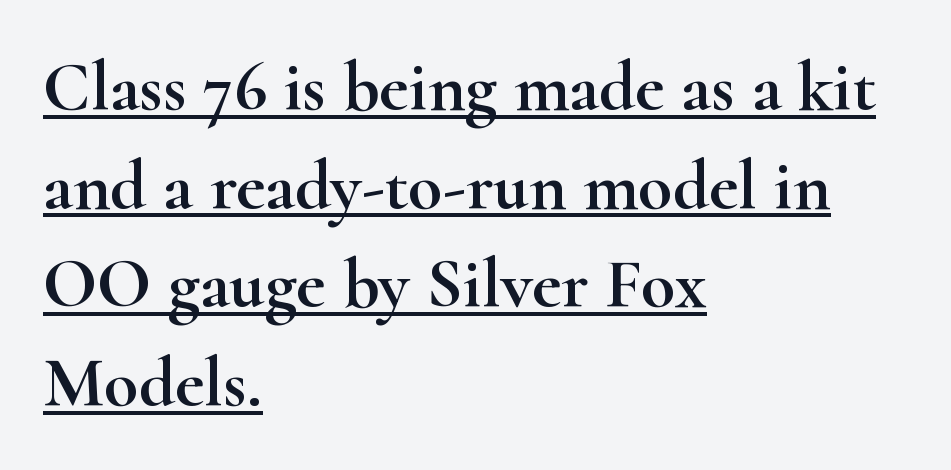
Q: Is the text italic (slanted)? A: No, it is upright.
Q: Is the typeface a serif or a sans-serif typeface? A: Serif.
Q: Is the text underlined? A: Yes.
Q: How is the paragraph aligned? A: Left-aligned.
Q: Is the spacing between letters normal or unusually wide? A: Normal.
Q: Is the spacing between lines tight, normal or loose? A: Normal.
Q: Width (condensed, normal, or wide)? A: Wide.
Q: Stroke contrast? A: High.
Q: x-height? A: Small.
Q: Monospaced? A: No.
